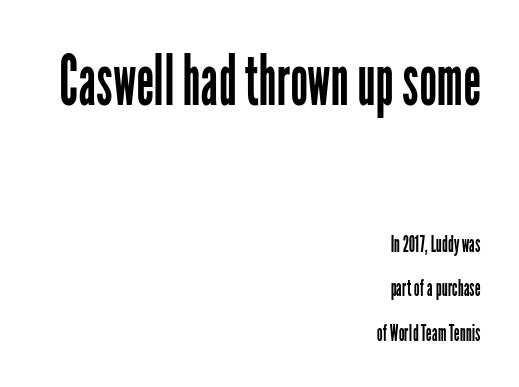
This block would shrink considerably if given ordinary leading; it's expanded now. Standard letterfit; no display-style spreading of the glyphs. You could not count columns in this text — the font is proportionally spaced. Think standard paragraph weight, or any step lighter than that. The specimen reads as upright at a glance.
